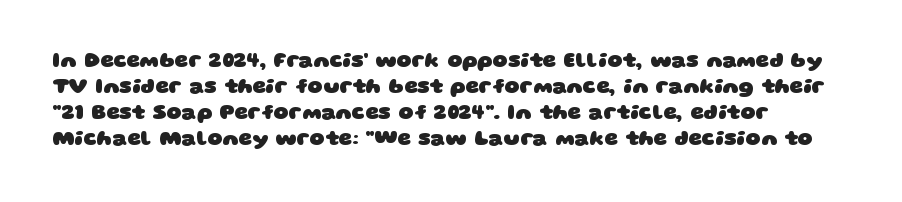
Standard letterfit; no display-style spreading of the glyphs. Look at the stroke-to-counter ratio: heavy, a bold. This rendering uses left alignment, leaving the right contour irregular. The gap between lines stays unmarked.
